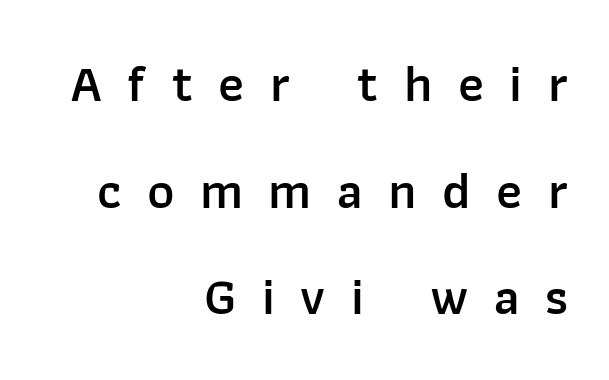
The image shows 52 px semibold sans-serif type, upright; set right-aligned, loose line spacing (2.05x), unusually wide letter spacing (+0.49 em), not underlined; low stroke contrast and a medium x-height.
